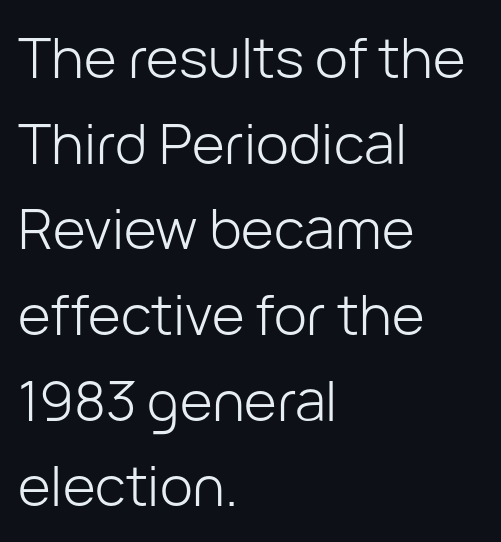
{"serif": "no", "italic": "no", "bold": "no", "weight": "light", "width": "normal", "stroke_contrast": "low", "x_height": "medium", "monospaced": "no", "underline": "no", "align": "left", "line_spacing": "normal", "line_spacing_ratio": 1.53, "letter_spacing": "normal", "letter_spacing_em": 0.0, "glyph_px": 56}
